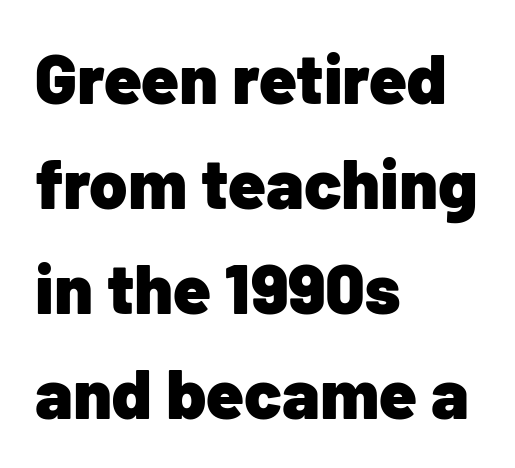
Q: Is the text bold? A: Yes.
Q: Is the text italic (slanted)? A: No, it is upright.
Q: Is the typeface a serif or a sans-serif typeface? A: Sans-serif.
Q: Is the text underlined? A: No.
Q: How is the paragraph aligned? A: Left-aligned.
Q: Is the spacing between letters normal or unusually wide? A: Normal.
Q: Is the spacing between lines tight, normal or loose? A: Normal.
Q: Width (condensed, normal, or wide)? A: Normal.
Q: Stroke contrast? A: Low.
Q: x-height? A: Medium.
Q: Monospaced? A: No.
